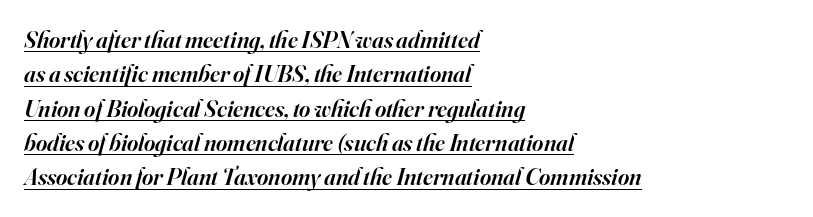
Q: Is the text bold? A: Semi-bold.
Q: Is the text italic (slanted)? A: Yes, it leans right by about 16 degrees.
Q: Is the text underlined? A: Yes.
Q: How is the paragraph aligned? A: Left-aligned.
Q: Is the spacing between letters normal or unusually wide? A: Normal.
Q: Is the spacing between lines tight, normal or loose? A: Normal.
